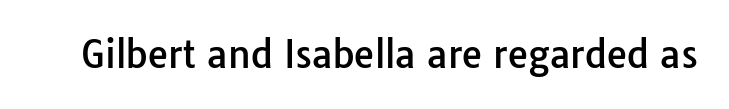
Spacing between characters is what you'd get straight out of the box. Just letters on the line, the space beneath them empty. This rendering employs a face without finishing strokes, i.e., a sans-serif. Each letter keeps its own natural width here, so spacing adapts to shape. Quick note: not italic, upright.
